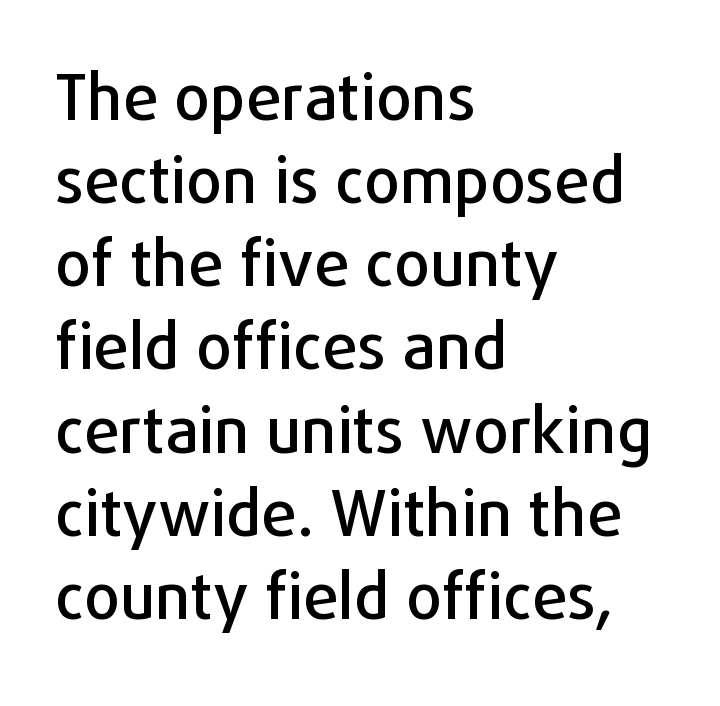
{"serif": "no", "italic": "no", "width": "normal", "stroke_contrast": "low", "x_height": "medium", "monospaced": "no", "underline": "no", "align": "left", "line_spacing": "normal", "line_spacing_ratio": 1.32, "letter_spacing": "normal", "letter_spacing_em": 0.0, "glyph_px": 63}
